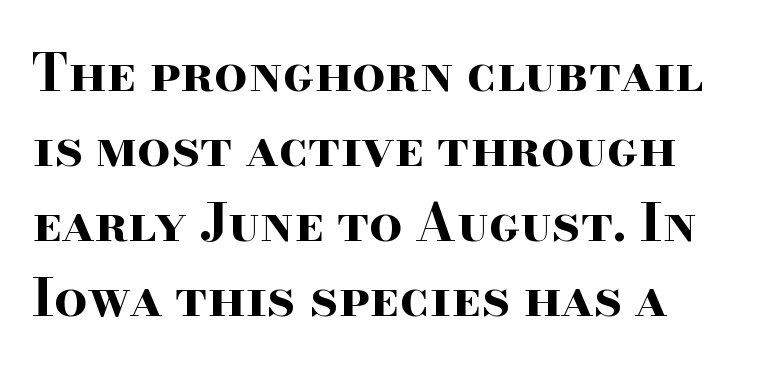
{"serif": "yes", "italic": "no", "bold": "yes", "weight": "bold", "width": "wide", "stroke_contrast": "high", "x_height": "small", "monospaced": "no", "underline": "no", "line_spacing": "normal", "line_spacing_ratio": 1.44, "letter_spacing": "normal", "letter_spacing_em": 0.0, "glyph_px": 52}
